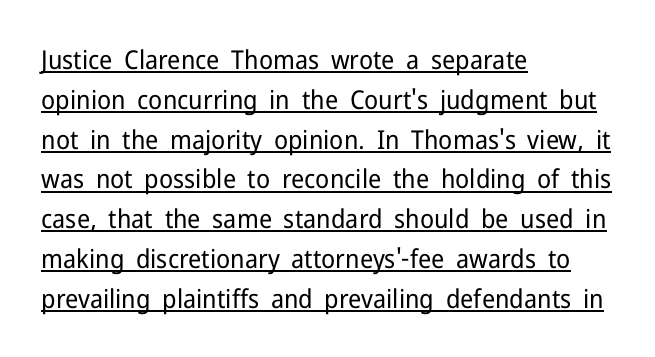
The image shows 26 px text type, upright; set left-aligned, normal line spacing (1.53x), normal letter spacing, underlined.
